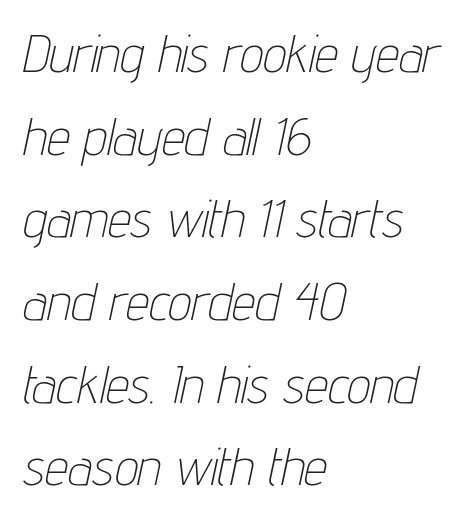
This sample uses an oblique cut, with every glyph tilted off the vertical. Stroke thickness stays within the range of a standard reading face or lighter. The specimen omits any rule beneath the text block's lines. Notice how the passage keeps a crisp vertical edge on the left only. Does extra space separate the letters? No, they use regular spacing.
